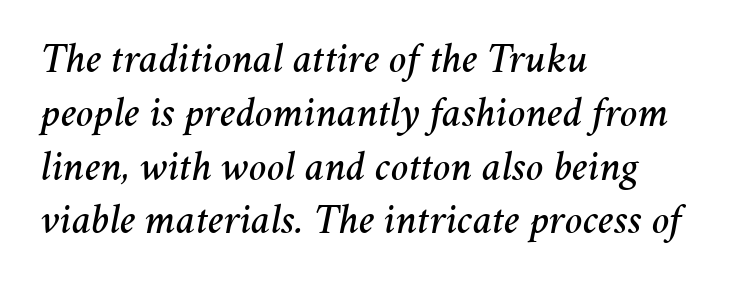
Q: Is the text italic (slanted)? A: Yes, it leans right by about 11 degrees.
Q: Is the text underlined? A: No.
Q: How is the paragraph aligned? A: Left-aligned.
Q: Is the spacing between letters normal or unusually wide? A: Normal.
Q: Is the spacing between lines tight, normal or loose? A: Normal.
Q: Width (condensed, normal, or wide)? A: Normal.
Q: Stroke contrast? A: Medium.
Q: x-height? A: Medium.
Q: Monospaced? A: No.
